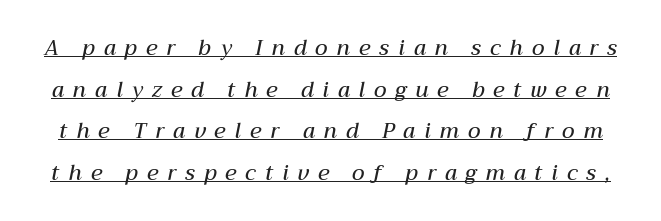
{"italic": "yes", "lean": "right", "slant_degrees": 12, "bold": "semi", "underline": "yes", "line_spacing": "loose", "line_spacing_ratio": 1.98, "letter_spacing": "wide", "letter_spacing_em": 0.43, "glyph_px": 21}
